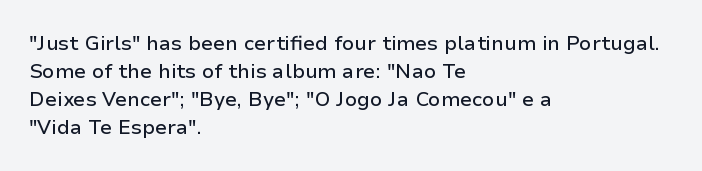
Ordinary non-slanted type is in use. Type without underlining. A typesetter would call this zero additional tracking. Horizontally, the lines are justified to the leading edge only. Honestly, the row spacing looks completely unremarkable.
